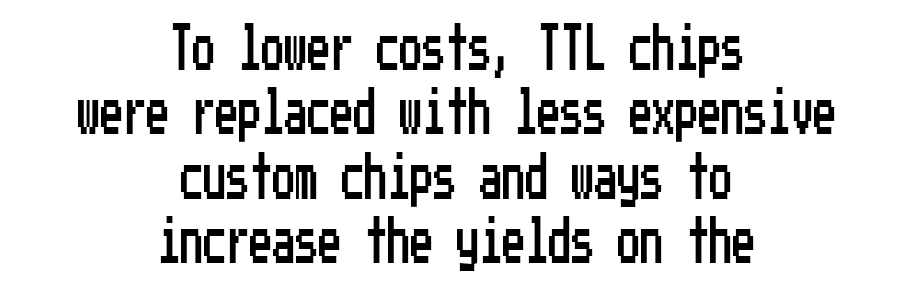
{"serif": "no", "italic": "no", "width": "condensed", "stroke_contrast": "low", "x_height": "medium", "underline": "no", "align": "center", "line_spacing": "normal", "line_spacing_ratio": 1.4, "letter_spacing": "normal", "letter_spacing_em": 0.0, "glyph_px": 46}
